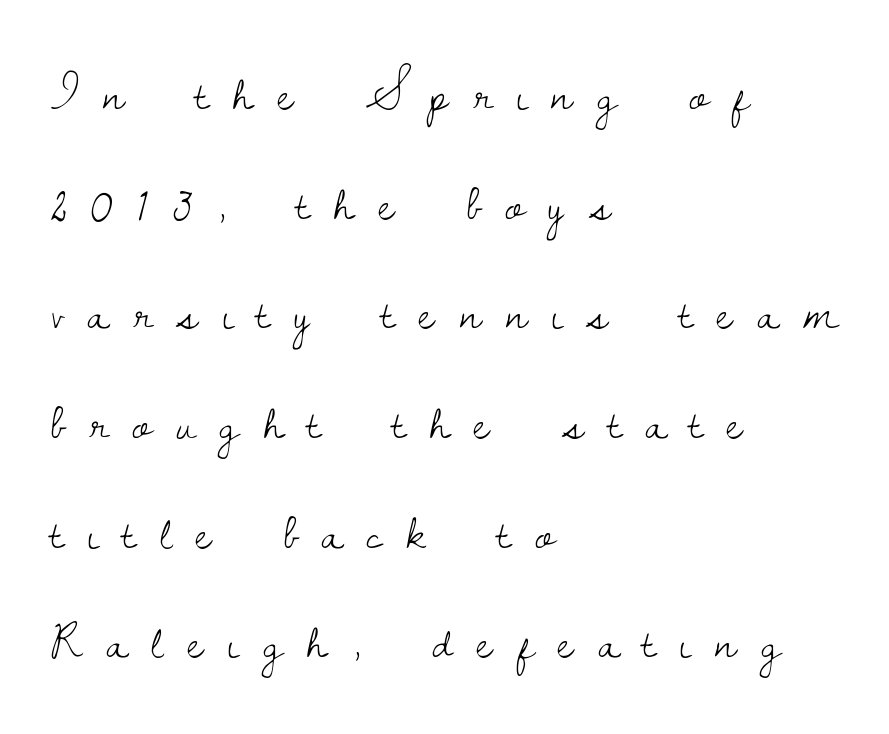
Q: Is the text bold? A: No.
Q: Is the text italic (slanted)? A: Yes.
Q: Is the typeface a serif or a sans-serif typeface? A: Serif.
Q: Is the text underlined? A: No.
Q: How is the paragraph aligned? A: Left-aligned.
Q: Is the spacing between letters normal or unusually wide? A: Unusually wide.
Q: Is the spacing between lines tight, normal or loose? A: Loose.
Q: Width (condensed, normal, or wide)? A: Normal.
Q: Stroke contrast? A: Low.
Q: x-height? A: Small.
Q: Monospaced? A: No.
